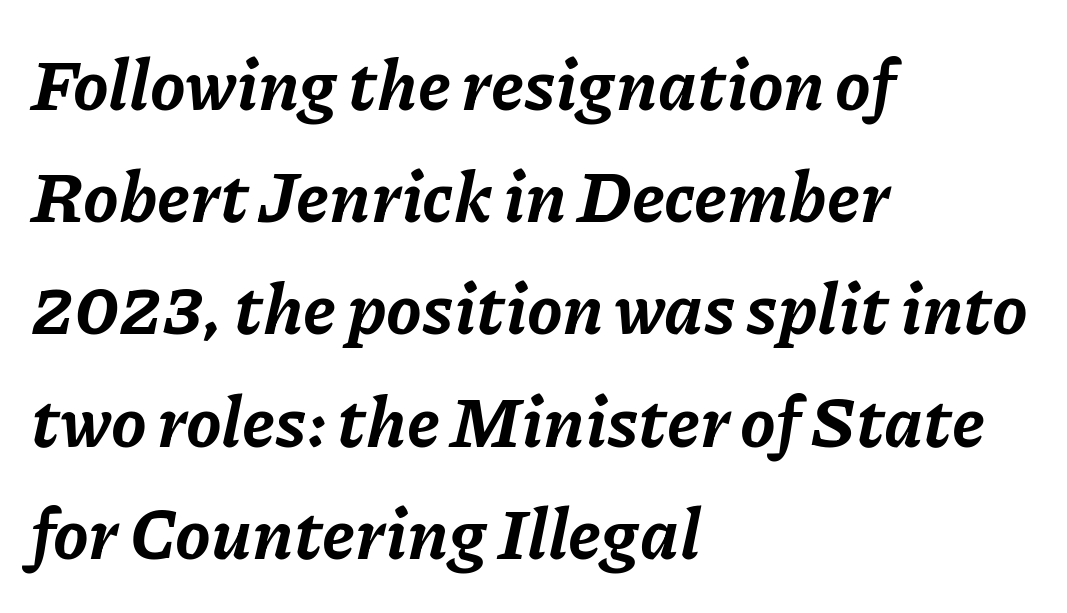
The image shows 71 px bold type, italic (leaning right); set left-aligned, normal line spacing (1.58x), normal letter spacing, not underlined; low stroke contrast and a medium x-height.
